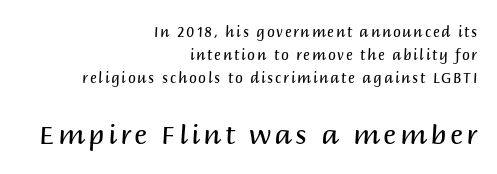
The weight tops out at a normal text grade. Each row of text sits above clean, open space. The leading is moderate, giving the passage an even texture.
